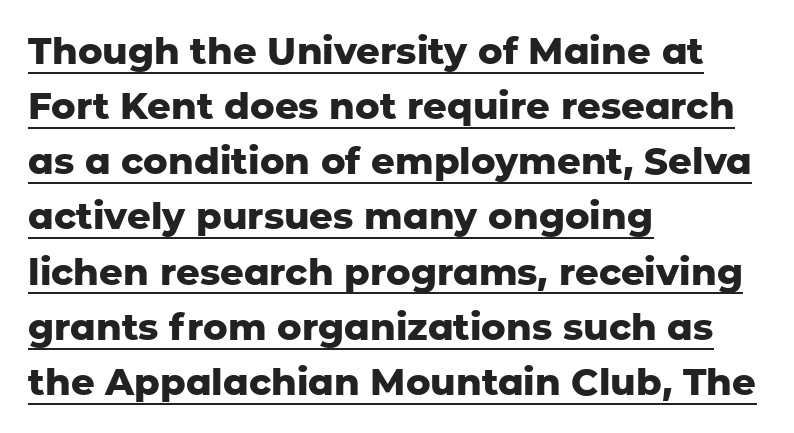
{"serif": "no", "italic": "no", "bold": "yes", "weight": "heavy", "width": "normal", "stroke_contrast": "low", "x_height": "medium", "monospaced": "no", "underline": "yes", "align": "left", "line_spacing": "normal", "line_spacing_ratio": 1.49, "letter_spacing": "normal", "letter_spacing_em": 0.0, "glyph_px": 37}
